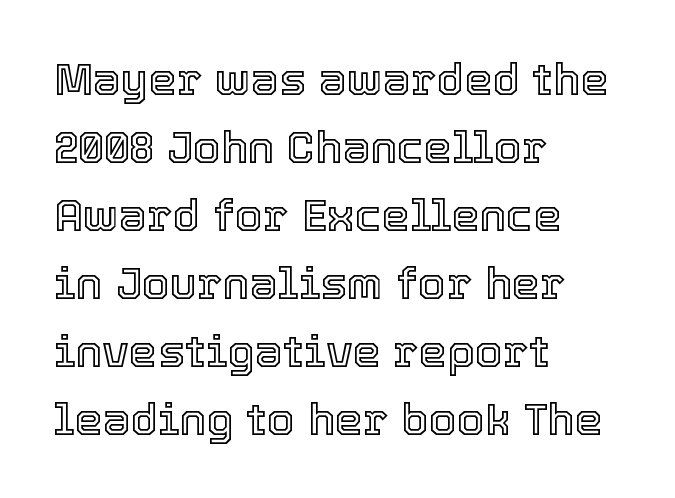
It's the straight-up-and-down kind of type. Regarding leading, the lines here are spaced in the standard way. Unmarked baselines from the first word to the last. Horizontal alignment here is leftward, the default for most running prose. You could not count columns in this text — the font is proportionally spaced. The type is set solid horizontally, with unmodified tracking.
